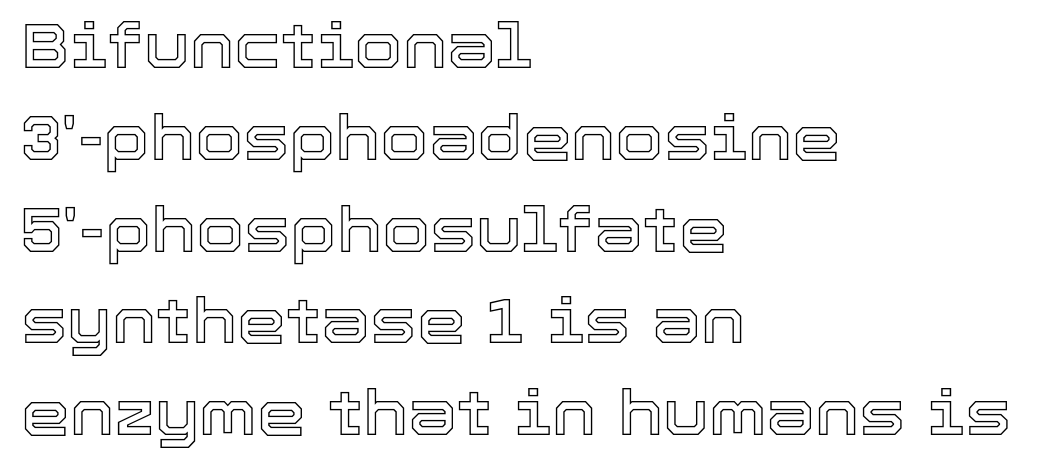
The image shows 62 px text type, upright; set left-aligned, normal line spacing (1.48x), normal letter spacing, not underlined; a medium x-height.
